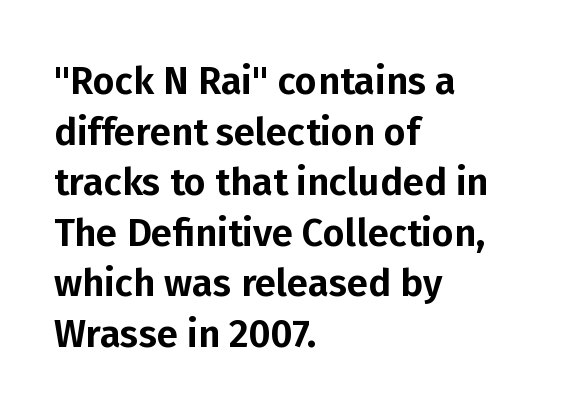
Q: Is the text italic (slanted)? A: No, it is upright.
Q: Is the typeface a serif or a sans-serif typeface? A: Sans-serif.
Q: Is the text underlined? A: No.
Q: How is the paragraph aligned? A: Left-aligned.
Q: Is the spacing between letters normal or unusually wide? A: Normal.
Q: Is the spacing between lines tight, normal or loose? A: Normal.
Q: Width (condensed, normal, or wide)? A: Normal.
Q: Stroke contrast? A: Low.
Q: x-height? A: Medium.
Q: Monospaced? A: No.
